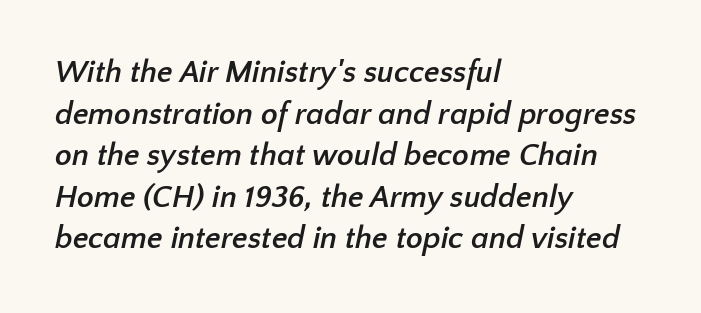
{"serif": "no", "bold": "yes", "weight": "semibold", "width": "normal", "stroke_contrast": "low", "x_height": "medium", "monospaced": "no", "underline": "no", "align": "left", "line_spacing": "normal", "line_spacing_ratio": 1.34, "letter_spacing": "normal", "letter_spacing_em": 0.0, "glyph_px": 31}
